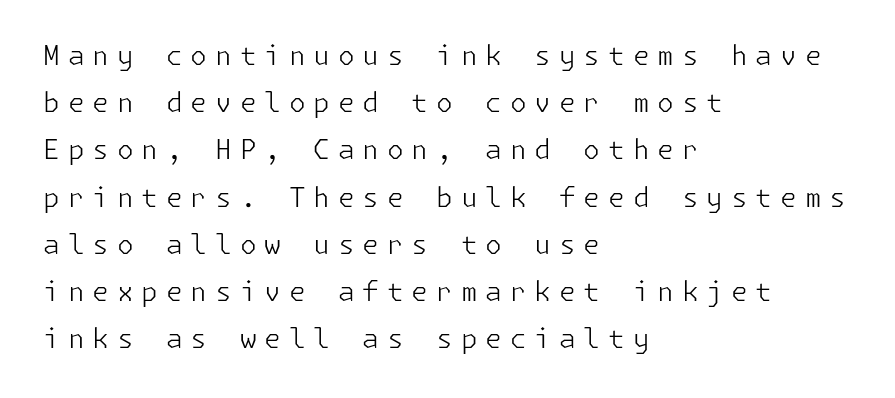
Q: Is the text bold? A: No.
Q: Is the text italic (slanted)? A: No, it is upright.
Q: Is the text underlined? A: No.
Q: How is the paragraph aligned? A: Left-aligned.
Q: Is the spacing between letters normal or unusually wide? A: Unusually wide.
